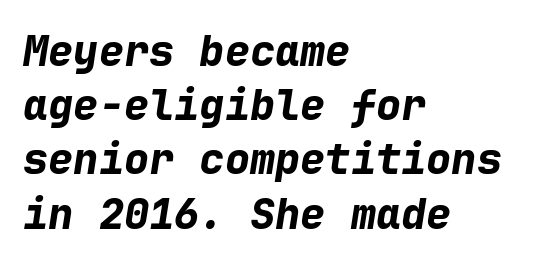
{"italic": "yes", "lean": "right", "slant_degrees": 9, "bold": "yes", "weight": "bold", "width": "normal", "stroke_contrast": "low", "x_height": "medium", "monospaced": "yes", "underline": "no", "align": "left", "line_spacing": "normal", "line_spacing_ratio": 1.29, "letter_spacing": "normal", "letter_spacing_em": 0.0, "glyph_px": 42}
